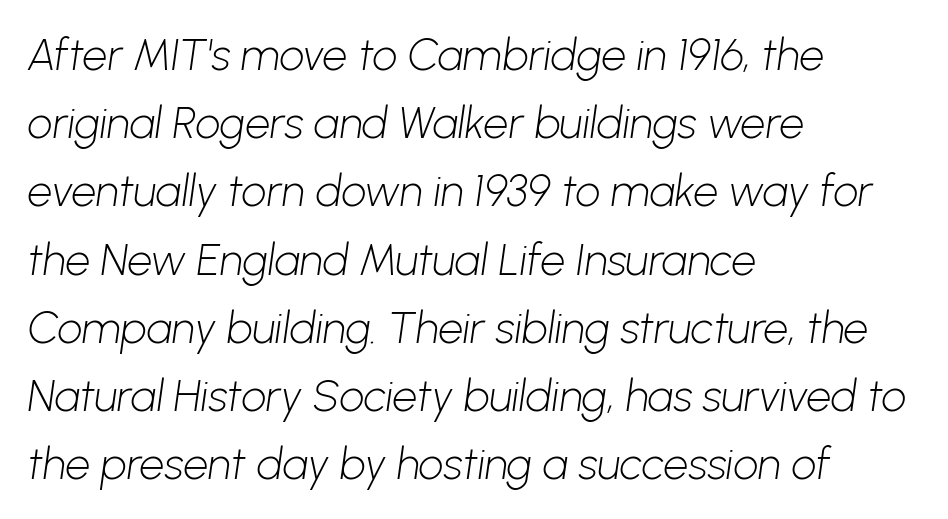
{"serif": "no", "bold": "no", "weight": "light", "width": "normal", "stroke_contrast": "low", "x_height": "medium", "monospaced": "no", "underline": "no", "align": "left", "line_spacing": "normal", "line_spacing_ratio": 1.55, "letter_spacing": "normal", "letter_spacing_em": 0.0, "glyph_px": 44}
